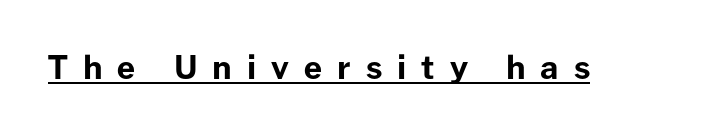
Q: Is the text bold? A: Yes.
Q: Is the text italic (slanted)? A: No, it is upright.
Q: Is the typeface a serif or a sans-serif typeface? A: Sans-serif.
Q: Is the text underlined? A: Yes.
Q: Is the spacing between letters normal or unusually wide? A: Unusually wide.
Q: Width (condensed, normal, or wide)? A: Normal.
Q: Stroke contrast? A: Low.
Q: x-height? A: Medium.
Q: Monospaced? A: No.
